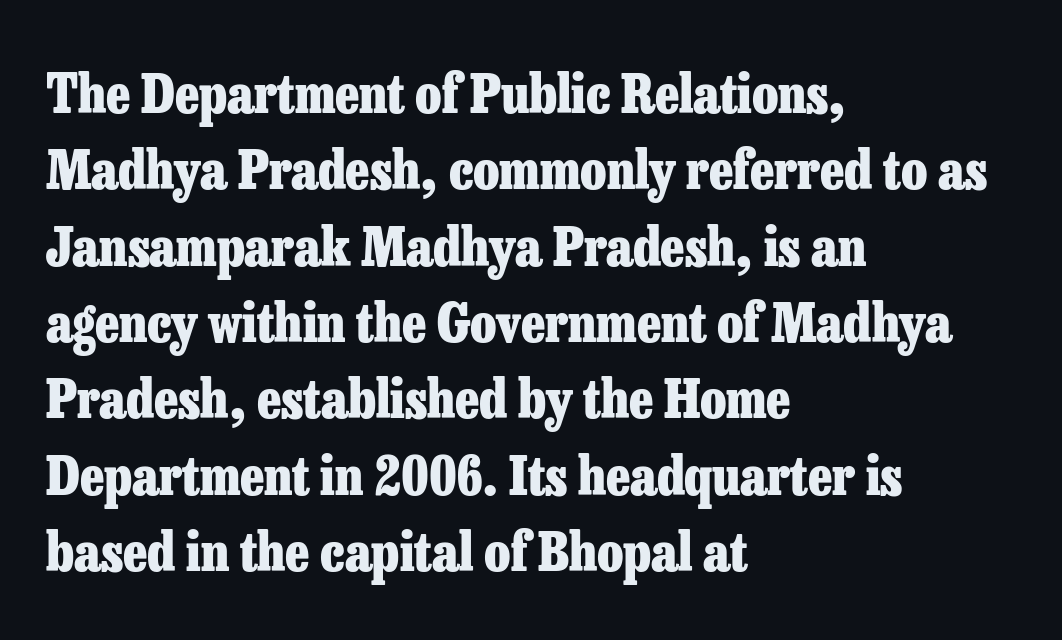
This sample is left-justified, so line endings fall wherever the words run out. The passage shown is typed in a proportional face where columns would drift. Students, note that the glyphs here touch the page at normal intervals. Do the letters lean? They stand straight. The vertical gap from one line to the next is medium. Does the weight exceed regular? Yes, all the way to bold.
